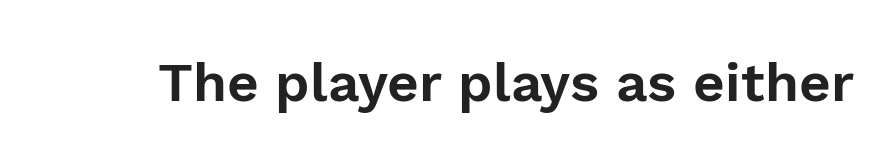
Q: Is the text italic (slanted)? A: No, it is upright.
Q: Is the typeface a serif or a sans-serif typeface? A: Sans-serif.
Q: Is the text underlined? A: No.
Q: Is the spacing between letters normal or unusually wide? A: Normal.
Q: Width (condensed, normal, or wide)? A: Normal.
Q: Stroke contrast? A: Low.
Q: x-height? A: Medium.
Q: Monospaced? A: No.
